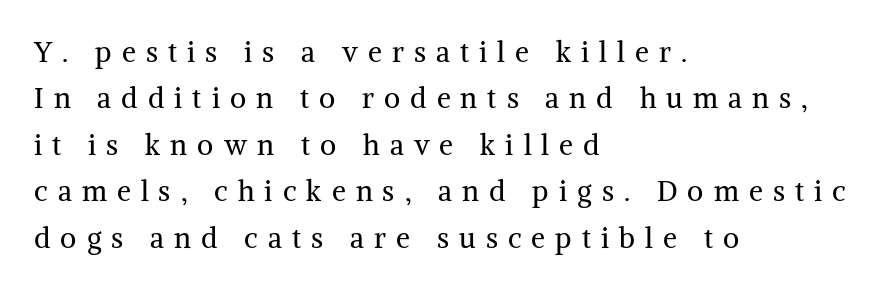
{"serif": "yes", "italic": "no", "bold": "no", "weight": "regular", "width": "normal", "stroke_contrast": "medium", "x_height": "medium", "monospaced": "no", "underline": "no", "align": "left", "line_spacing": "normal", "line_spacing_ratio": 1.66, "letter_spacing": "wide", "letter_spacing_em": 0.36, "glyph_px": 28}
